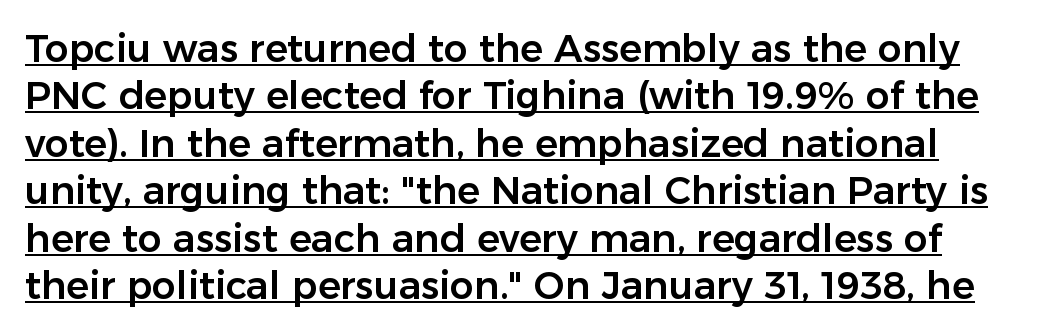
The image shows 38 px sans-serif type, upright; set normal line spacing (1.25x), normal letter spacing, underlined; low stroke contrast and a medium x-height.
